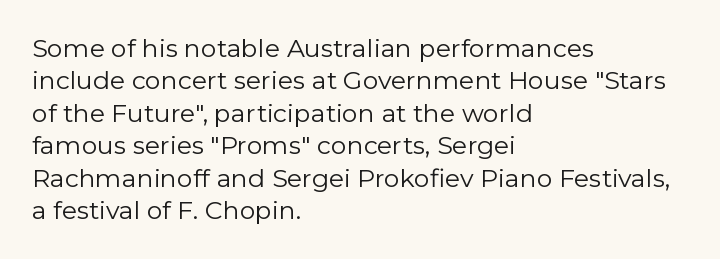
The words here are not underlined. Whoever set this chose a conventional vertical rhythm. Honestly, the letter spacing is just normal — you wouldn't notice it. Tall strokes in this sample are plumb rather than angled. Compared with a centered layout, this one pins lines to the left instead. The weight tops out at a normal text grade.
